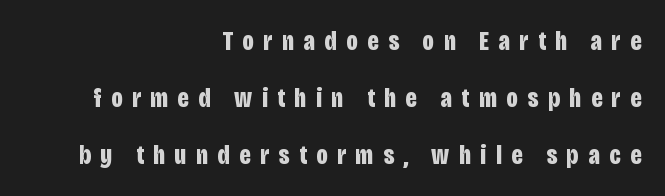
Q: Is the text bold? A: Yes.
Q: Is the text italic (slanted)? A: No, it is upright.
Q: Is the text underlined? A: No.
Q: How is the paragraph aligned? A: Right-aligned.
Q: Is the spacing between letters normal or unusually wide? A: Unusually wide.
Q: Is the spacing between lines tight, normal or loose? A: Loose.
